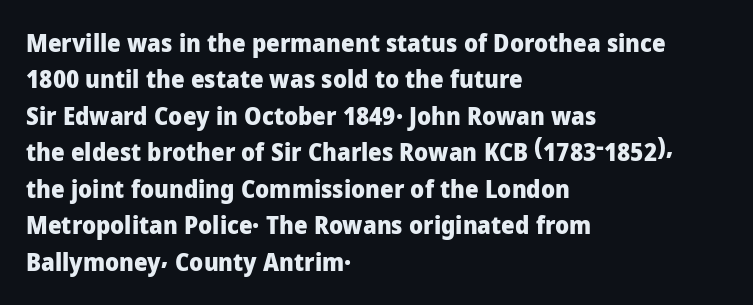
The image shows 24 px bold type, upright; set left-aligned, normal line spacing (1.52x), normal letter spacing, not underlined.
